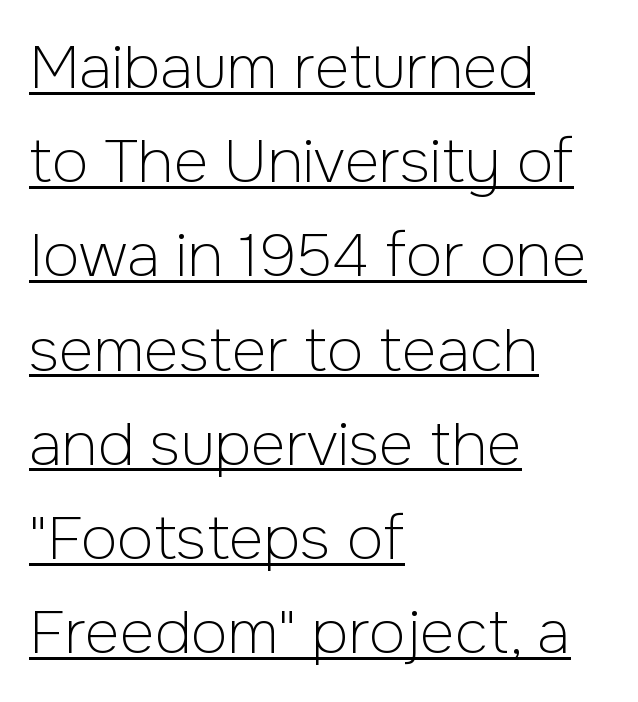
Q: Is the text bold? A: No.
Q: Is the text italic (slanted)? A: No, it is upright.
Q: Is the typeface a serif or a sans-serif typeface? A: Sans-serif.
Q: Is the text underlined? A: Yes.
Q: How is the paragraph aligned? A: Left-aligned.
Q: Is the spacing between letters normal or unusually wide? A: Normal.
Q: Is the spacing between lines tight, normal or loose? A: Normal.
Q: Width (condensed, normal, or wide)? A: Normal.
Q: Stroke contrast? A: Low.
Q: x-height? A: Medium.
Q: Monospaced? A: No.
